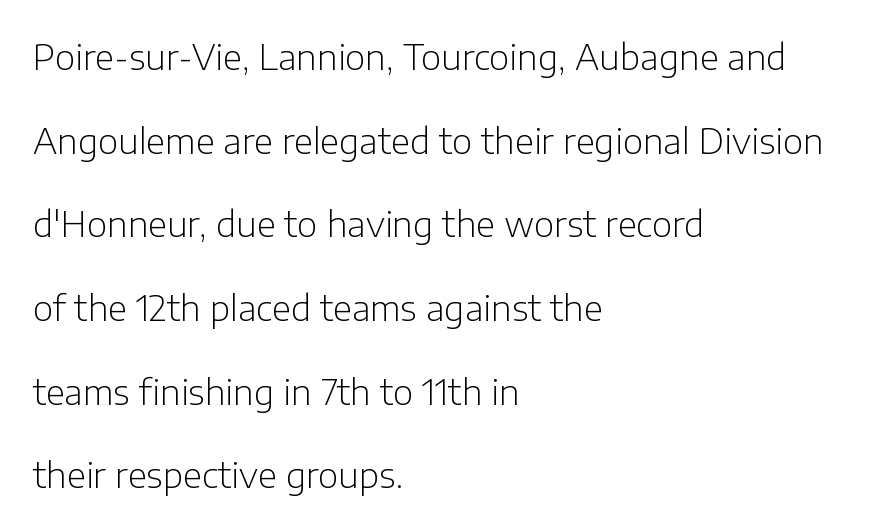
Q: Is the text bold? A: No.
Q: Is the text italic (slanted)? A: No, it is upright.
Q: Is the typeface a serif or a sans-serif typeface? A: Sans-serif.
Q: Is the text underlined? A: No.
Q: How is the paragraph aligned? A: Left-aligned.
Q: Is the spacing between letters normal or unusually wide? A: Normal.
Q: Is the spacing between lines tight, normal or loose? A: Loose.
Q: Width (condensed, normal, or wide)? A: Normal.
Q: Stroke contrast? A: Low.
Q: x-height? A: Medium.
Q: Monospaced? A: No.
